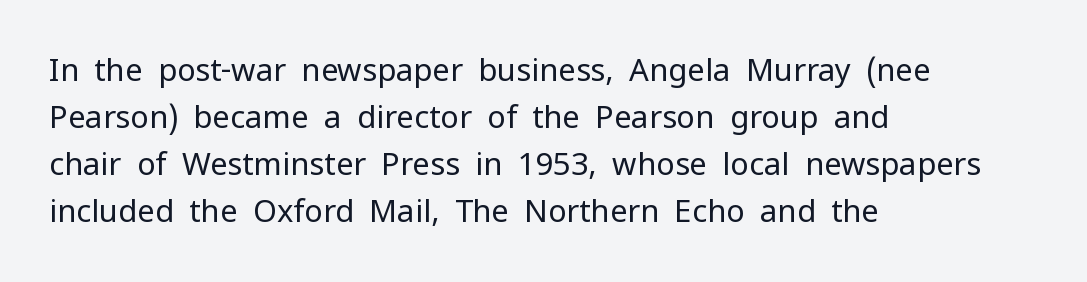
Q: Is the text bold? A: No.
Q: Is the text italic (slanted)? A: No, it is upright.
Q: Is the typeface a serif or a sans-serif typeface? A: Sans-serif.
Q: Is the text underlined? A: No.
Q: How is the paragraph aligned? A: Left-aligned.
Q: Is the spacing between letters normal or unusually wide? A: Normal.
Q: Is the spacing between lines tight, normal or loose? A: Normal.
Q: Width (condensed, normal, or wide)? A: Normal.
Q: Stroke contrast? A: Low.
Q: x-height? A: Medium.
Q: Monospaced? A: No.
